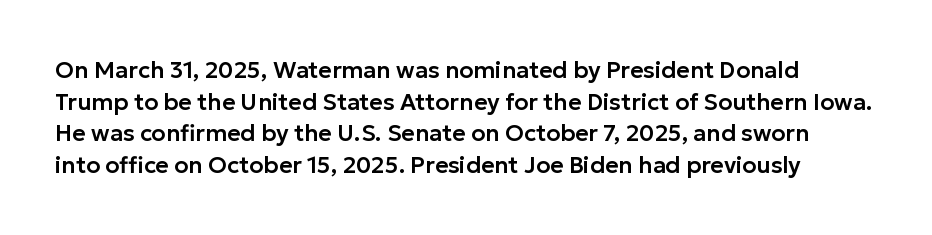
{"italic": "no", "underline": "no", "line_spacing": "normal", "line_spacing_ratio": 1.37, "letter_spacing": "normal", "letter_spacing_em": 0.0, "glyph_px": 23}
